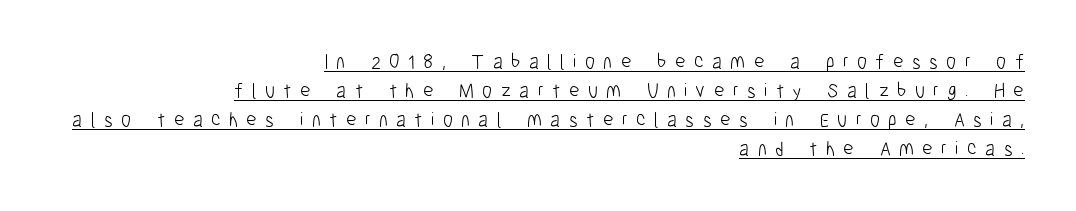
Stem width sits at or under what a default text font uses. In terms of posture, this sample is upright. Compared with undecorated copy, this sample adds a rule below the words. Compared with a flush-left layout, this one pins lines to the opposite, right side.
